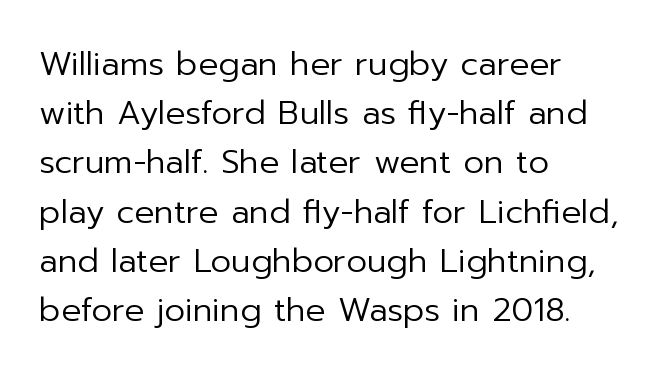
Q: Is the text bold? A: No.
Q: Is the text italic (slanted)? A: No, it is upright.
Q: Is the typeface a serif or a sans-serif typeface? A: Sans-serif.
Q: Is the text underlined? A: No.
Q: How is the paragraph aligned? A: Left-aligned.
Q: Is the spacing between letters normal or unusually wide? A: Normal.
Q: Is the spacing between lines tight, normal or loose? A: Normal.
Q: Width (condensed, normal, or wide)? A: Normal.
Q: Stroke contrast? A: Low.
Q: x-height? A: Medium.
Q: Monospaced? A: No.
